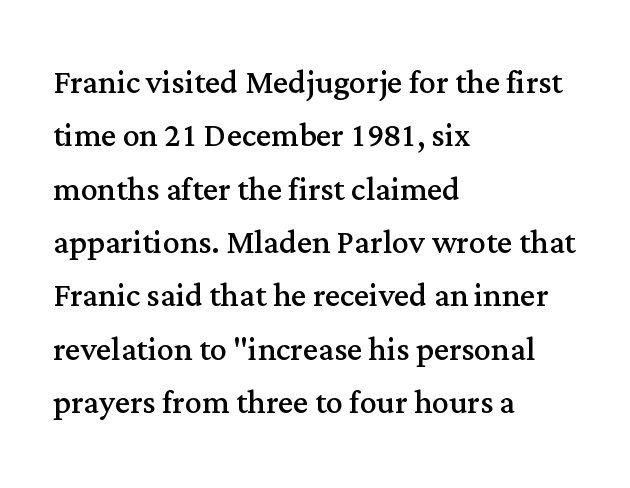
Q: Is the text bold? A: No.
Q: Is the text italic (slanted)? A: No, it is upright.
Q: Is the typeface a serif or a sans-serif typeface? A: Serif.
Q: Is the text underlined? A: No.
Q: How is the paragraph aligned? A: Left-aligned.
Q: Is the spacing between letters normal or unusually wide? A: Normal.
Q: Is the spacing between lines tight, normal or loose? A: Normal.
Q: Width (condensed, normal, or wide)? A: Normal.
Q: Stroke contrast? A: Medium.
Q: x-height? A: Medium.
Q: Monospaced? A: No.
